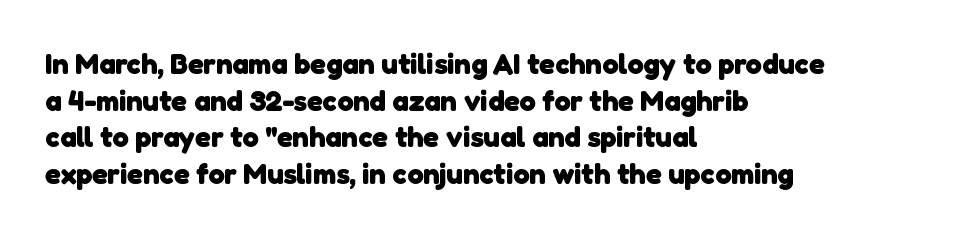
The image shows 29 px heavy sans-serif type; set left-aligned, normal line spacing (1.26x), normal letter spacing, not underlined; low stroke contrast and a medium x-height.
